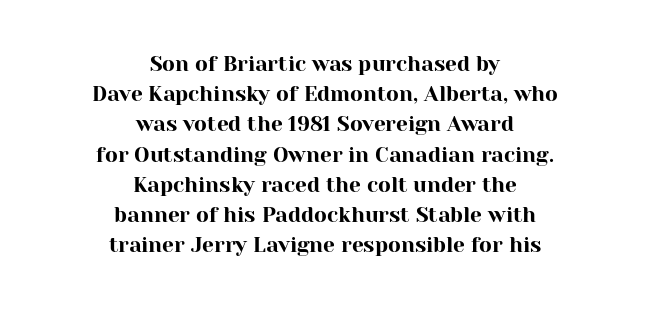
{"italic": "no", "underline": "no", "align": "center", "line_spacing": "normal", "line_spacing_ratio": 1.44, "letter_spacing": "normal", "letter_spacing_em": 0.0, "glyph_px": 21}
